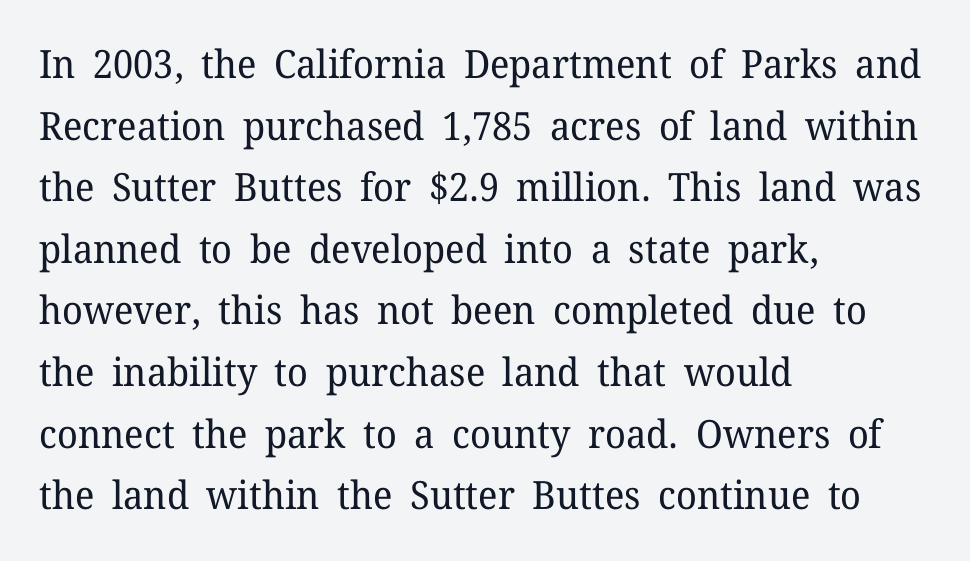
The image shows 39 px regular-weight serif type, upright; set left-aligned, normal line spacing (1.58x), normal letter spacing, not underlined; low stroke contrast and a medium x-height.
